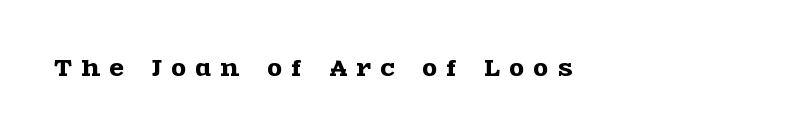
The image shows 21 px text type, upright; set unusually wide letter spacing (+0.47 em), not underlined.
